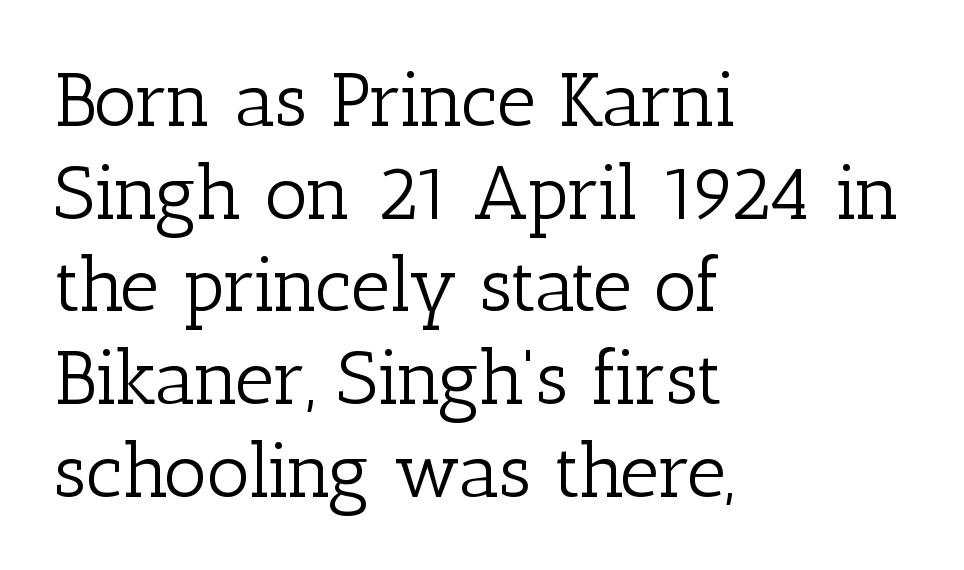
{"serif": "yes", "italic": "no", "bold": "no", "weight": "light", "width": "normal", "stroke_contrast": "low", "x_height": "medium", "monospaced": "no", "underline": "no", "align": "left", "line_spacing_ratio": 1.22, "letter_spacing": "normal", "letter_spacing_em": 0.0, "glyph_px": 76}
